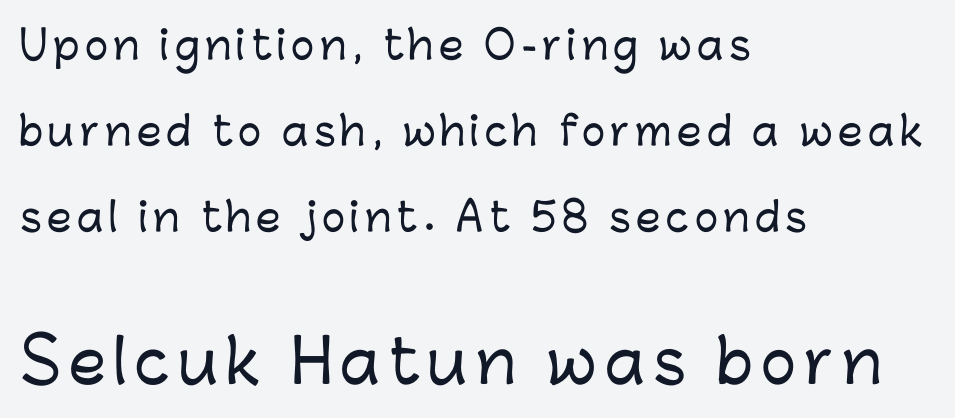
The image shows 59 px sans-serif type, upright; set left-aligned, loose line spacing (2.2x), not underlined; the second (bottom) block is 1.51x larger; low stroke contrast and a medium x-height.
